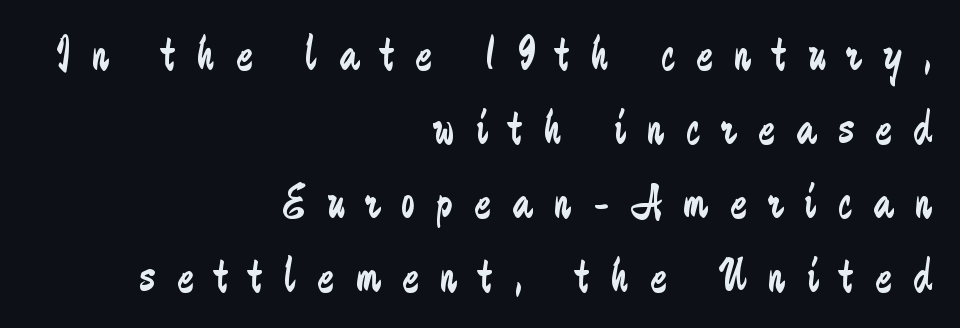
Q: Is the text bold? A: No.
Q: Is the text italic (slanted)? A: Yes.
Q: Is the typeface a serif or a sans-serif typeface? A: Sans-serif.
Q: Is the text underlined? A: No.
Q: How is the paragraph aligned? A: Right-aligned.
Q: Is the spacing between letters normal or unusually wide? A: Unusually wide.
Q: Is the spacing between lines tight, normal or loose? A: Normal.
Q: Width (condensed, normal, or wide)? A: Condensed.
Q: Stroke contrast? A: Low.
Q: x-height? A: Medium.
Q: Monospaced? A: No.
